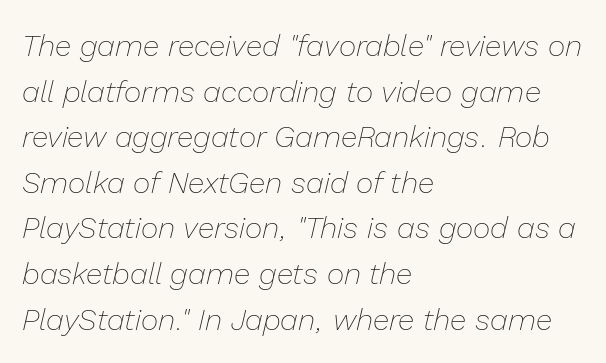
Q: Is the text bold? A: No.
Q: Is the text italic (slanted)? A: Yes, it leans right by about 13 degrees.
Q: Is the text underlined? A: No.
Q: How is the paragraph aligned? A: Left-aligned.
Q: Is the spacing between letters normal or unusually wide? A: Normal.
Q: Is the spacing between lines tight, normal or loose? A: Normal.
Q: Width (condensed, normal, or wide)? A: Normal.
Q: Stroke contrast? A: Low.
Q: x-height? A: Medium.
Q: Monospaced? A: No.
